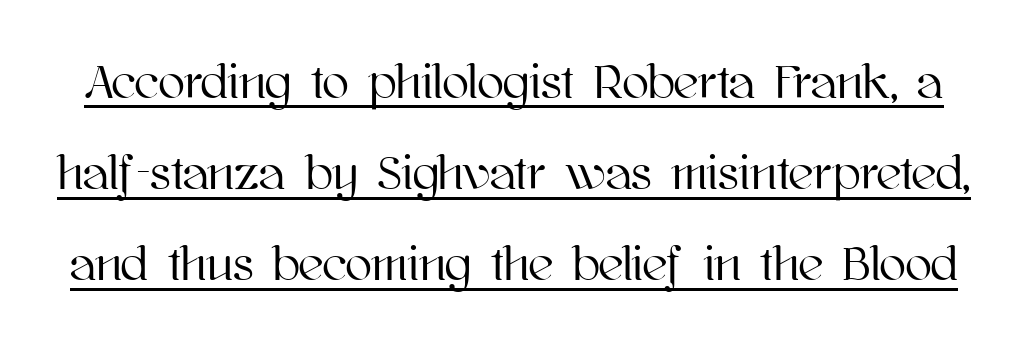
{"italic": "no", "width": "normal", "stroke_contrast": "high", "x_height": "medium", "monospaced": "no", "underline": "yes", "line_spacing_ratio": 1.86, "letter_spacing": "normal", "letter_spacing_em": 0.0, "glyph_px": 49}
